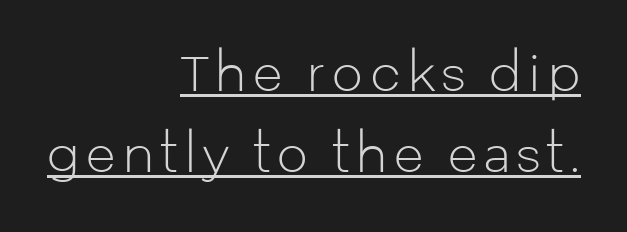
Q: Is the text bold? A: No.
Q: Is the text italic (slanted)? A: No, it is upright.
Q: Is the typeface a serif or a sans-serif typeface? A: Sans-serif.
Q: Is the text underlined? A: Yes.
Q: How is the paragraph aligned? A: Right-aligned.
Q: Is the spacing between lines tight, normal or loose? A: Normal.
Q: Width (condensed, normal, or wide)? A: Normal.
Q: Stroke contrast? A: Low.
Q: x-height? A: Medium.
Q: Monospaced? A: No.
